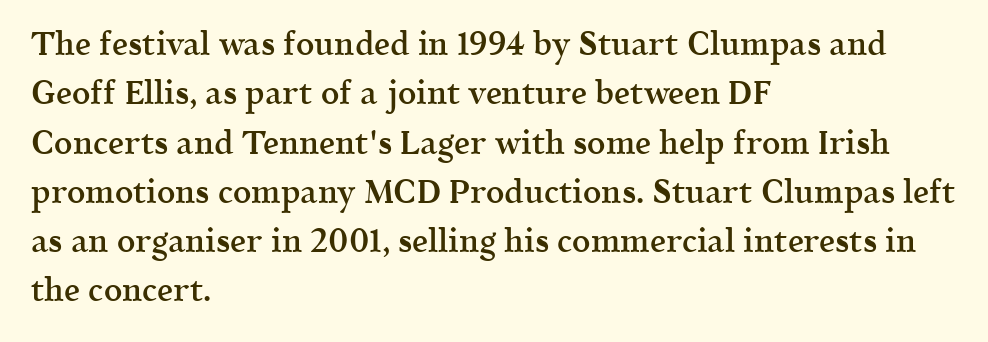
Q: Is the text bold? A: Semi-bold.
Q: Is the text italic (slanted)? A: No, it is upright.
Q: Is the typeface a serif or a sans-serif typeface? A: Serif.
Q: Is the text underlined? A: No.
Q: How is the paragraph aligned? A: Left-aligned.
Q: Is the spacing between letters normal or unusually wide? A: Normal.
Q: Is the spacing between lines tight, normal or loose? A: Normal.
Q: Width (condensed, normal, or wide)? A: Normal.
Q: x-height? A: Medium.
Q: Monospaced? A: No.
